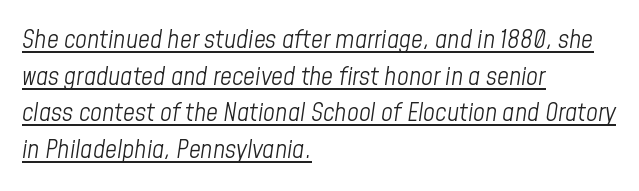
Think standard paragraph weight, or any step lighter than that. The lines are quadded left. The rendering uses a moderate line-height, typical for paragraphs. In designer terms, the underline attribute is active on this setting.
